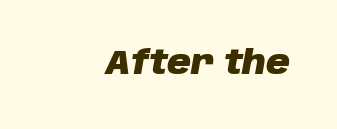
The image shows 33 px heavy type, italic (leaning right); set normal letter spacing, not underlined; low stroke contrast and a large x-height.
